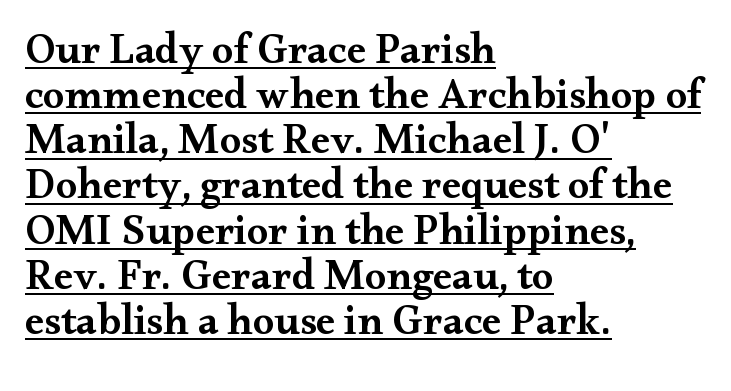
{"serif": "yes", "italic": "no", "bold": "semi", "weight": "semibold", "width": "wide", "stroke_contrast": "medium", "x_height": "small", "monospaced": "no", "underline": "yes", "align": "left", "line_spacing": "tight", "line_spacing_ratio": 1.05, "letter_spacing": "normal", "letter_spacing_em": 0.0, "glyph_px": 43}
